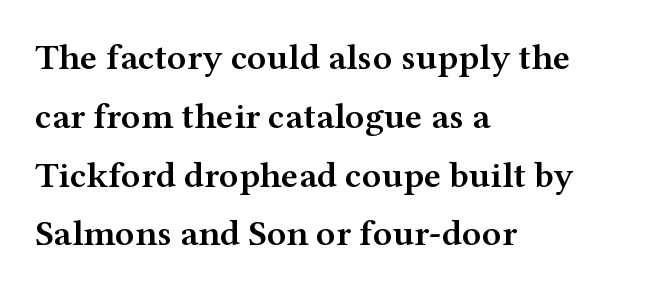
Q: Is the text bold? A: Semi-bold.
Q: Is the text italic (slanted)? A: No, it is upright.
Q: Is the typeface a serif or a sans-serif typeface? A: Serif.
Q: Is the text underlined? A: No.
Q: How is the paragraph aligned? A: Left-aligned.
Q: Is the spacing between letters normal or unusually wide? A: Normal.
Q: Is the spacing between lines tight, normal or loose? A: Normal.
Q: Width (condensed, normal, or wide)? A: Wide.
Q: Stroke contrast? A: Medium.
Q: x-height? A: Medium.
Q: Monospaced? A: No.
